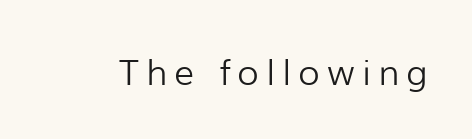
{"serif": "no", "italic": "no", "bold": "no", "weight": "light", "width": "normal", "stroke_contrast": "low", "x_height": "medium", "monospaced": "no", "underline": "no", "letter_spacing": "wide", "letter_spacing_em": 0.21, "glyph_px": 35}
